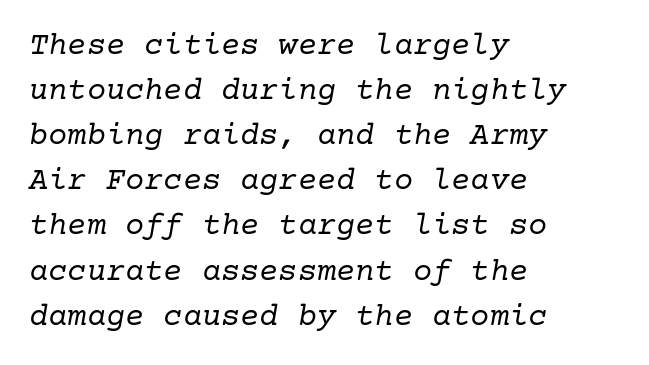
Q: Is the text bold? A: No.
Q: Is the text italic (slanted)? A: Yes, it leans right by about 10 degrees.
Q: Is the typeface a serif or a sans-serif typeface? A: Serif.
Q: Is the text underlined? A: No.
Q: How is the paragraph aligned? A: Left-aligned.
Q: Is the spacing between letters normal or unusually wide? A: Normal.
Q: Is the spacing between lines tight, normal or loose? A: Normal.
Q: Width (condensed, normal, or wide)? A: Normal.
Q: Stroke contrast? A: Low.
Q: x-height? A: Medium.
